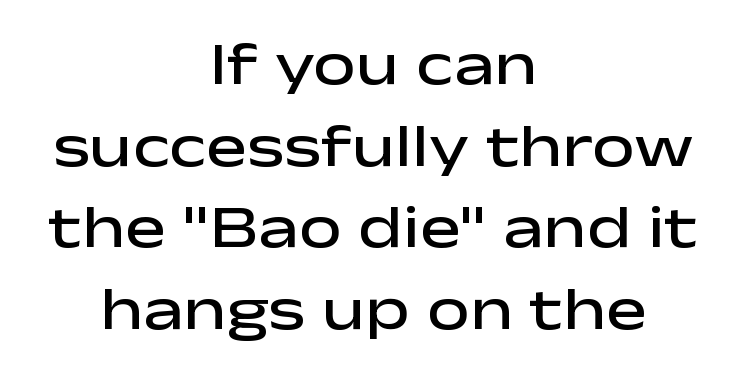
{"serif": "no", "italic": "no", "bold": "semi", "weight": "semibold", "width": "wide", "stroke_contrast": "low", "x_height": "medium", "monospaced": "no", "underline": "no", "align": "center", "line_spacing": "normal", "line_spacing_ratio": 1.34, "letter_spacing": "normal", "letter_spacing_em": 0.0, "glyph_px": 61}
